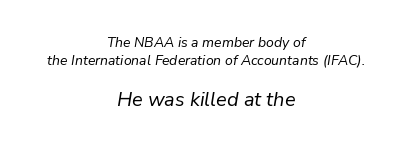
{"italic": "yes", "lean": "right", "slant_degrees": 9, "bold": "no", "underline": "no", "align": "center", "line_spacing": "normal", "line_spacing_ratio": 1.31, "letter_spacing": "normal", "letter_spacing_em": 0.0, "larger_block": "second", "size_ratio": 1.43, "glyph_px": 20}
